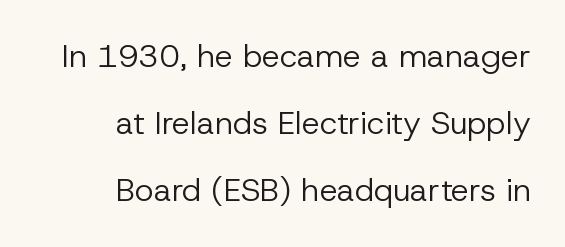
Italic? Not at all — the glyphs are vertical. How are the letters spaced? Ordinarily, with no added tracking. Type without underlining. Line spacing here is loose. Observe the absence of serifs on each vertical stroke in this sample.
